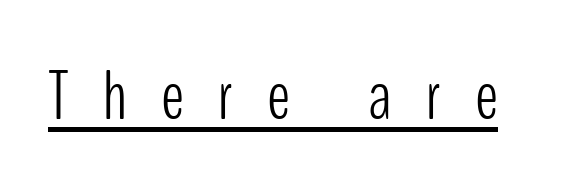
Q: Is the text bold? A: No.
Q: Is the text italic (slanted)? A: No, it is upright.
Q: Is the typeface a serif or a sans-serif typeface? A: Sans-serif.
Q: Is the text underlined? A: Yes.
Q: Is the spacing between letters normal or unusually wide? A: Unusually wide.
Q: Width (condensed, normal, or wide)? A: Condensed.
Q: Stroke contrast? A: Low.
Q: x-height? A: Medium.
Q: Monospaced? A: No.
